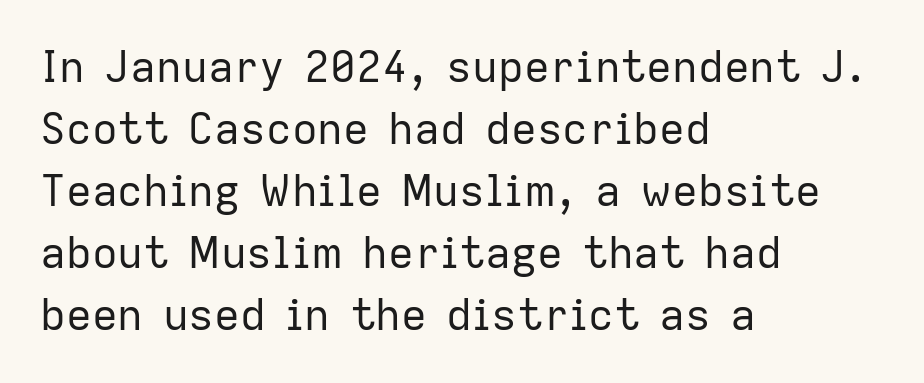
Alignment: flush left. Letters have the restrained weight of plain body copy at most. Whoever set this chose a conventional vertical rhythm. Unlike italic type, these characters show no tilt at all. The passage shown is typed in a proportional face where columns would drift. Descenders are the only things crossing below the line.
